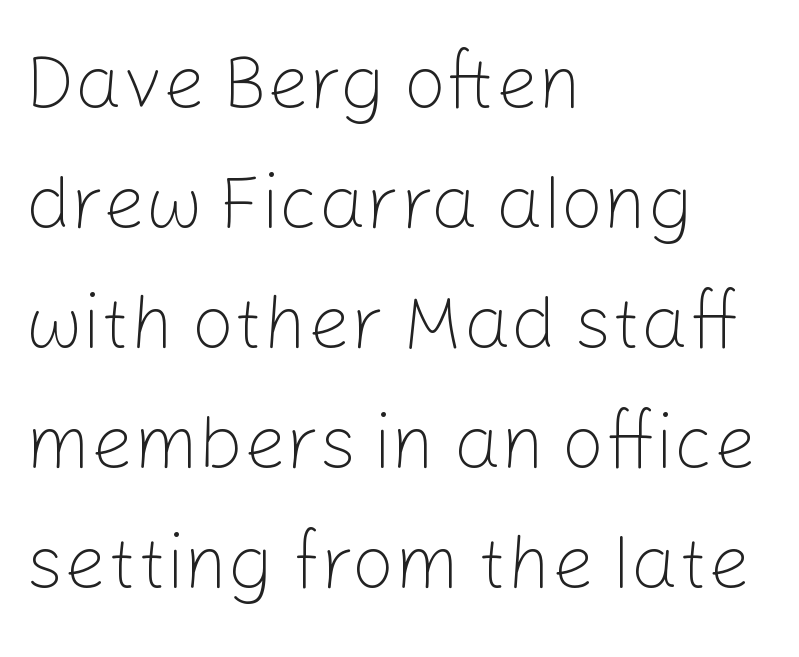
{"serif": "no", "italic": "no", "bold": "no", "weight": "light", "width": "normal", "stroke_contrast": "low", "x_height": "medium", "monospaced": "no", "underline": "no", "align": "left", "line_spacing": "normal", "line_spacing_ratio": 1.6, "letter_spacing": "normal", "letter_spacing_em": 0.0, "glyph_px": 75}
